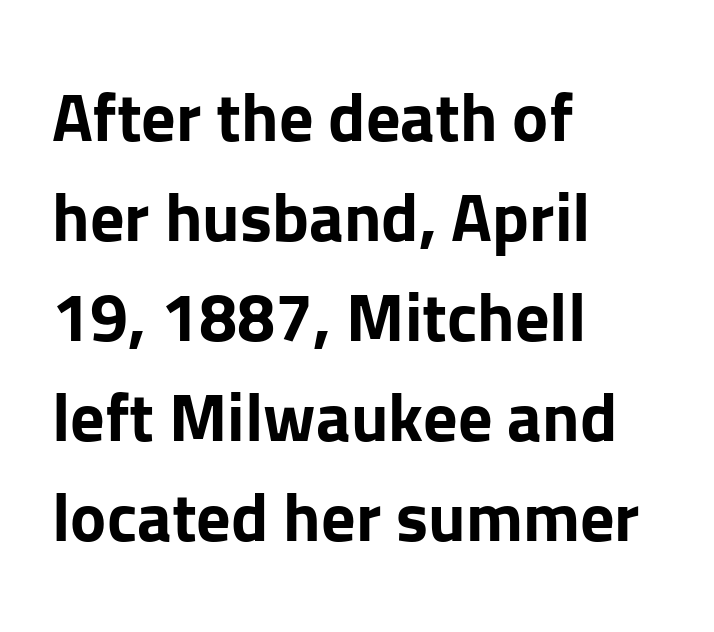
{"serif": "no", "italic": "no", "bold": "yes", "weight": "bold", "width": "normal", "stroke_contrast": "low", "x_height": "medium", "monospaced": "no", "underline": "no", "align": "left", "line_spacing": "normal", "line_spacing_ratio": 1.47, "letter_spacing": "normal", "letter_spacing_em": 0.0, "glyph_px": 68}
